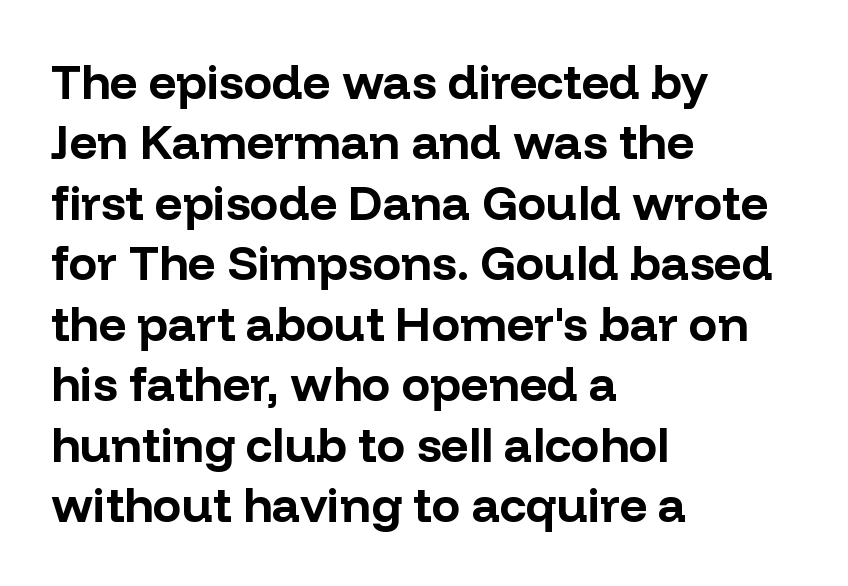
The image shows 48 px bold sans-serif type, upright; set left-aligned, normal line spacing (1.26x), normal letter spacing, not underlined; low stroke contrast and a medium x-height.
